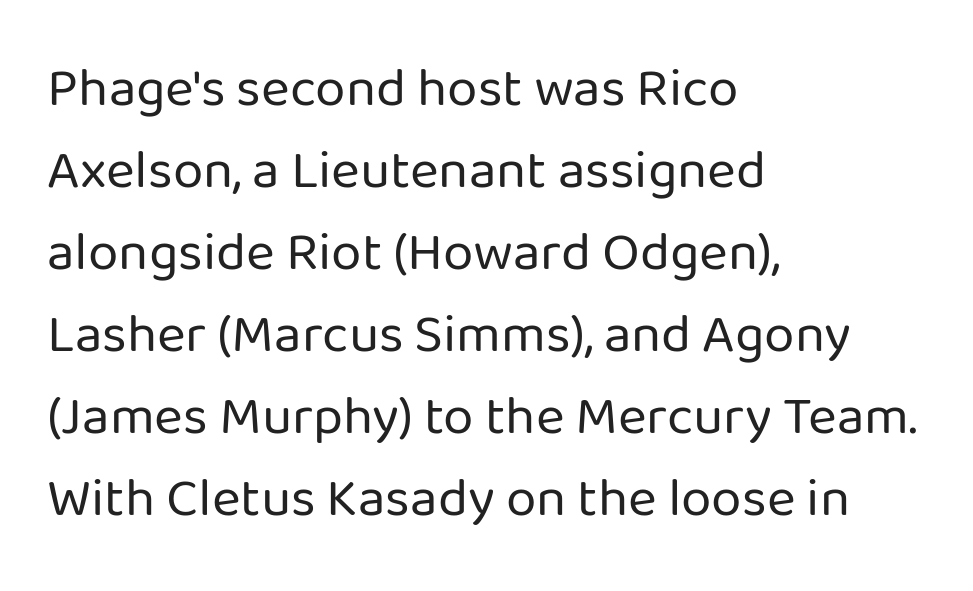
The rendering uses natural spacing where letterforms have individual widths. Check under the words: just untouched page. Compared with typical body copy, the letter spacing here is the same. Examine the stroke ends and you'll find no serifs. The space between consecutive lines is moderate. The setting favours the left margin, as ordinary paragraphs usually do.
